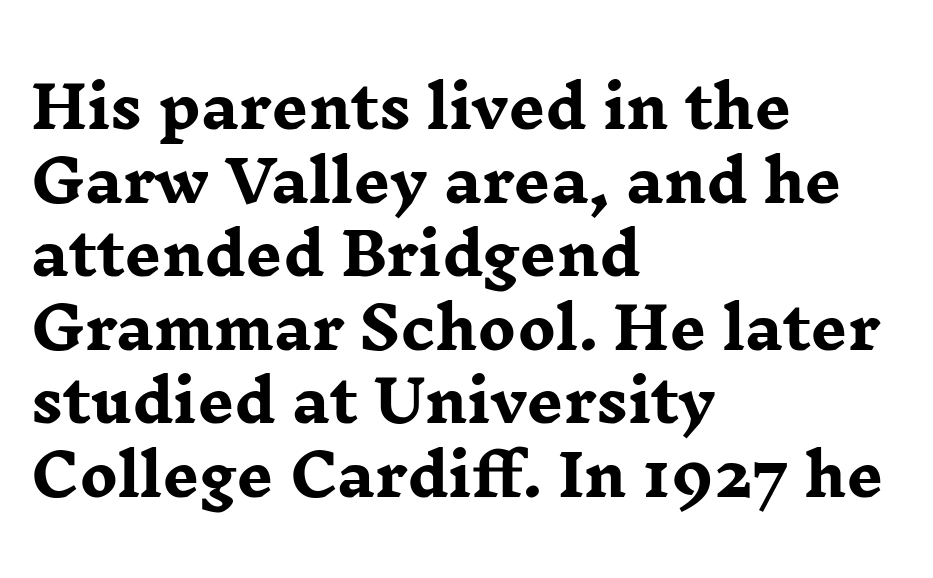
The image shows 57 px heavy, wide serif type, upright; set left-aligned, normal line spacing (1.29x), normal letter spacing, not underlined; low stroke contrast and a medium x-height.
